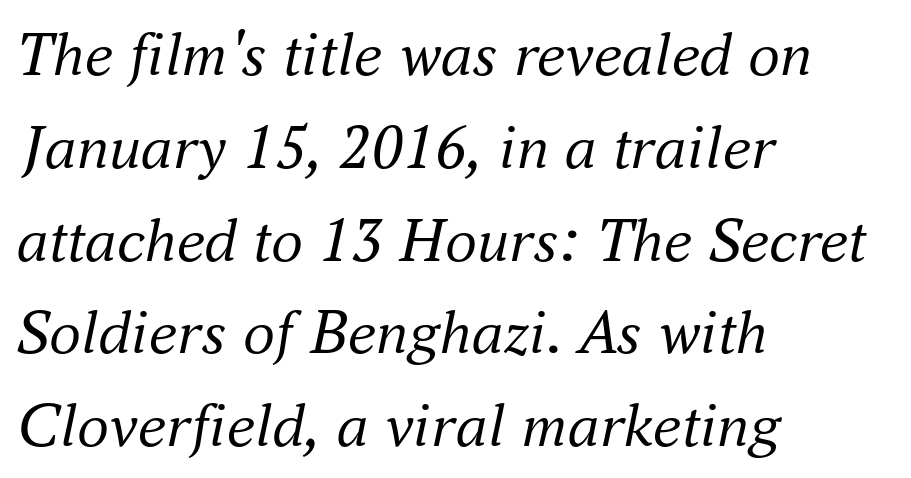
The letters carry serifs — small finishing strokes at the ends of their stems. Vertical spacing — default. This rendering leaves character spacing at its baseline value. Check the space under the baseline: it is left empty. Note the varied advance widths — an 'i' is clearly narrower than an 'm'.
